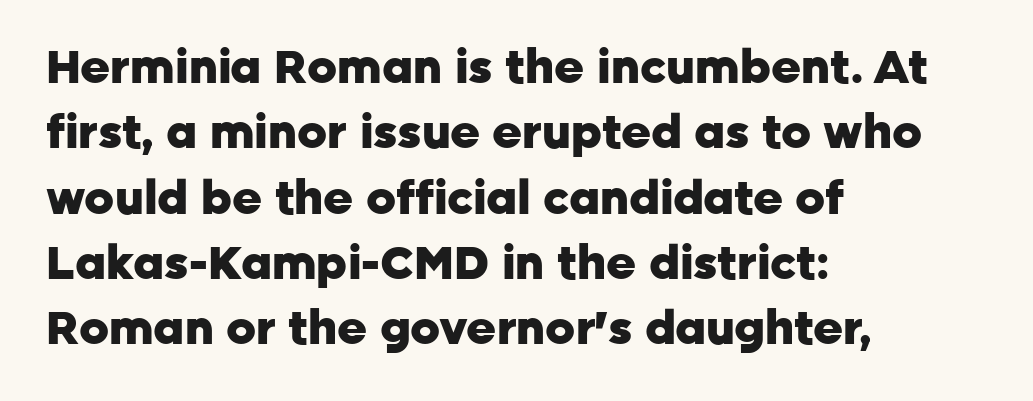
Q: Is the text bold? A: Yes.
Q: Is the text italic (slanted)? A: No, it is upright.
Q: Is the typeface a serif or a sans-serif typeface? A: Sans-serif.
Q: Is the text underlined? A: No.
Q: How is the paragraph aligned? A: Left-aligned.
Q: Is the spacing between letters normal or unusually wide? A: Normal.
Q: Is the spacing between lines tight, normal or loose? A: Normal.
Q: Width (condensed, normal, or wide)? A: Normal.
Q: Stroke contrast? A: Low.
Q: x-height? A: Medium.
Q: Monospaced? A: No.
